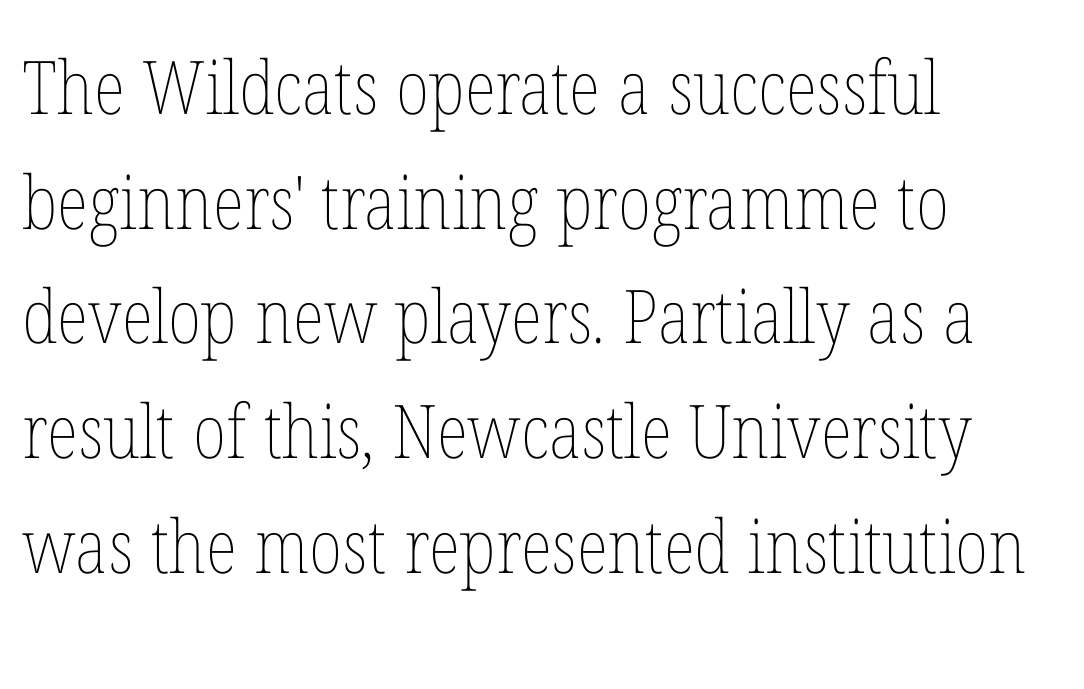
{"italic": "no", "bold": "no", "weight": "thin", "width": "condensed", "stroke_contrast": "low", "x_height": "medium", "monospaced": "no", "underline": "no", "align": "left", "line_spacing": "normal", "line_spacing_ratio": 1.55, "letter_spacing": "normal", "letter_spacing_em": 0.0, "glyph_px": 74}
